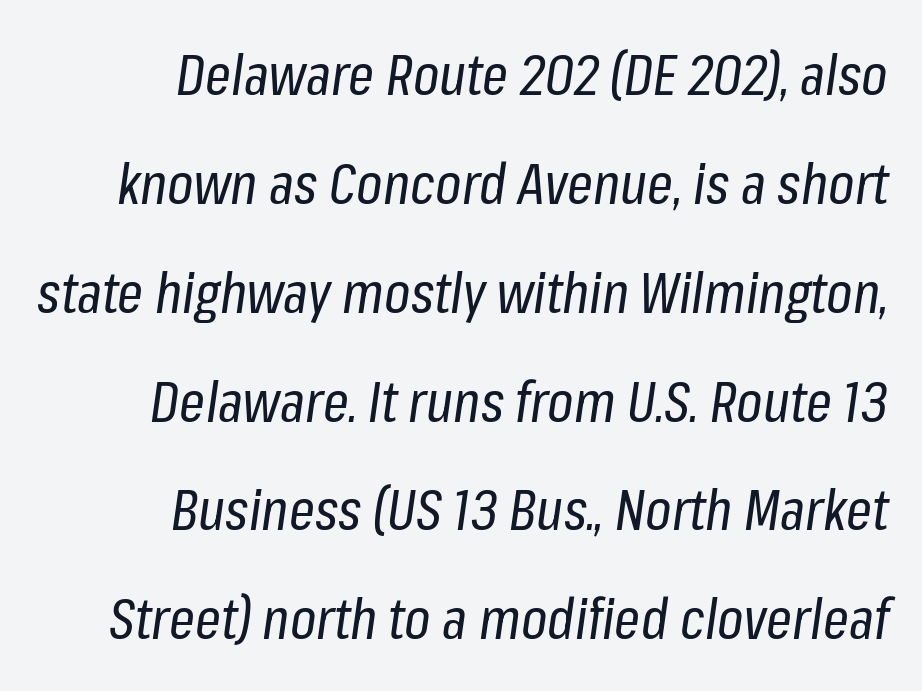
The image shows 57 px regular-weight, condensed type, italic (leaning right); set right-aligned, loose line spacing (1.91x), normal letter spacing, not underlined; low stroke contrast and a medium x-height.
